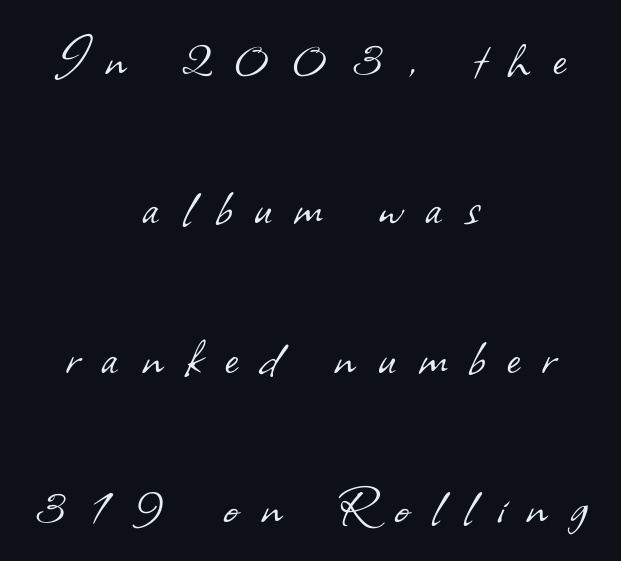
Short note: letters widely spaced. Observe the absence of serifs on each vertical stroke in this sample. The zone under the glyphs is completely vacant. Looks like regular typesetting: each glyph gets only the width it needs. Rows of type keep a wide berth in the vertical direction.
